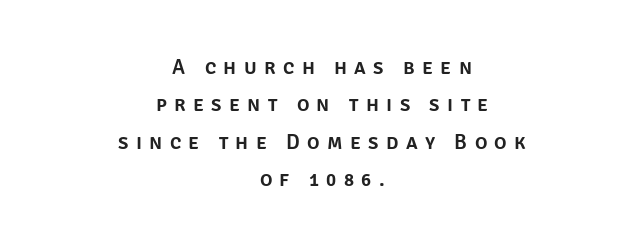
Q: Is the text italic (slanted)? A: No, it is upright.
Q: Is the text underlined? A: No.
Q: How is the paragraph aligned? A: Centered.
Q: Is the spacing between letters normal or unusually wide? A: Unusually wide.
